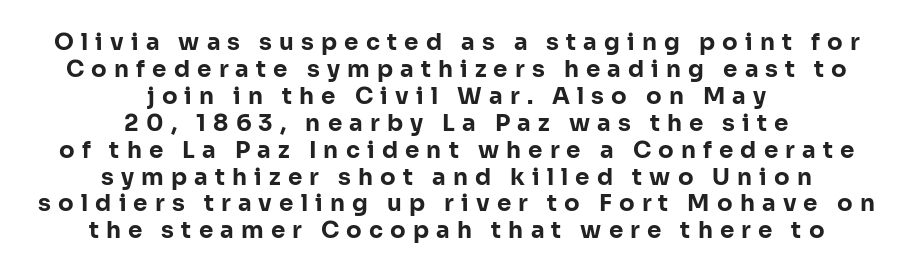
The image shows 23 px bold type, upright; set centered, line spacing 1.17x, unusually wide letter spacing (+0.31 em), not underlined.
